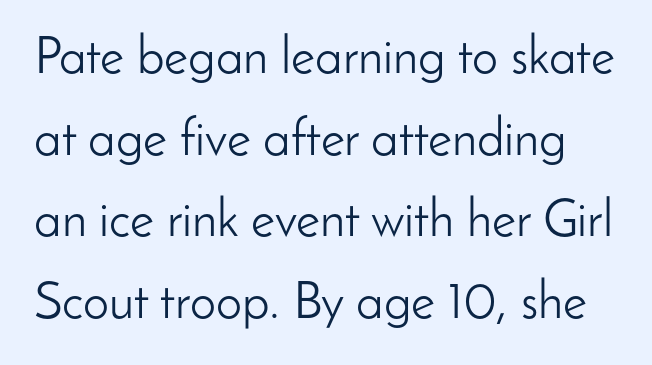
The image shows 52 px light sans-serif type, upright; set normal line spacing (1.57x), normal letter spacing, not underlined; low stroke contrast and a small x-height.
